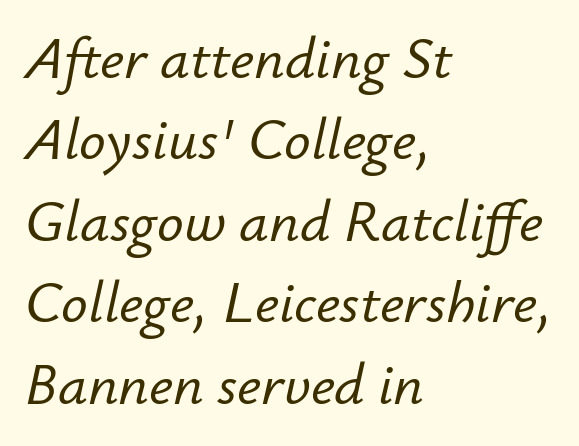
Q: Is the text italic (slanted)? A: Yes, it leans right by about 12 degrees.
Q: Is the text underlined? A: No.
Q: How is the paragraph aligned? A: Left-aligned.
Q: Is the spacing between letters normal or unusually wide? A: Normal.
Q: Is the spacing between lines tight, normal or loose? A: Normal.
Q: Width (condensed, normal, or wide)? A: Normal.
Q: Stroke contrast? A: Low.
Q: x-height? A: Small.
Q: Monospaced? A: No.
